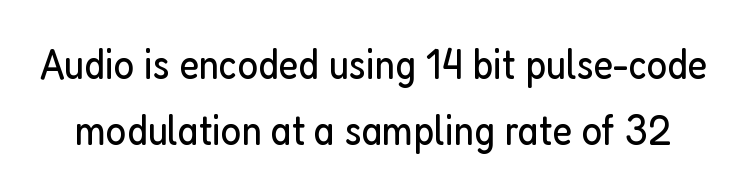
Q: Is the text bold? A: No.
Q: Is the text italic (slanted)? A: No, it is upright.
Q: Is the typeface a serif or a sans-serif typeface? A: Sans-serif.
Q: Is the text underlined? A: No.
Q: Is the spacing between letters normal or unusually wide? A: Normal.
Q: Is the spacing between lines tight, normal or loose? A: Normal.
Q: Width (condensed, normal, or wide)? A: Condensed.
Q: Stroke contrast? A: Low.
Q: x-height? A: Medium.
Q: Monospaced? A: No.
